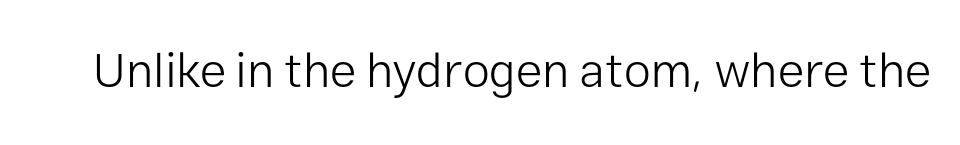
{"serif": "no", "italic": "no", "bold": "no", "weight": "light", "width": "normal", "stroke_contrast": "low", "x_height": "medium", "monospaced": "no", "underline": "no", "letter_spacing": "normal", "letter_spacing_em": 0.0, "glyph_px": 49}
